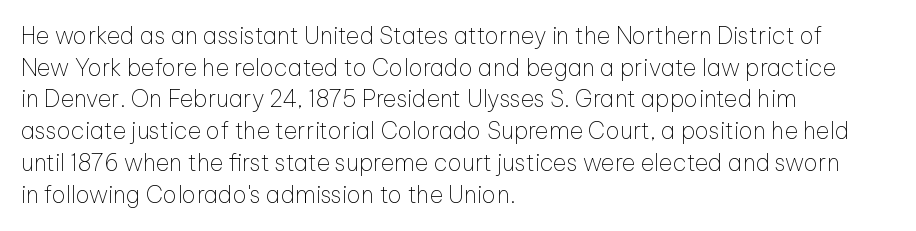
Q: Is the text bold? A: No.
Q: Is the text italic (slanted)? A: No, it is upright.
Q: Is the text underlined? A: No.
Q: How is the paragraph aligned? A: Left-aligned.
Q: Is the spacing between letters normal or unusually wide? A: Normal.
Q: Is the spacing between lines tight, normal or loose? A: Normal.
